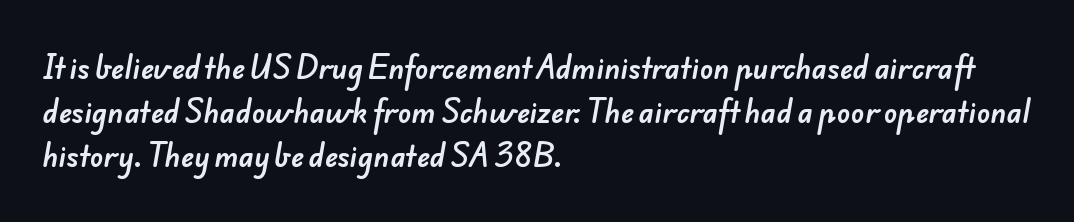
Q: Is the typeface a serif or a sans-serif typeface? A: Sans-serif.
Q: Is the text underlined? A: No.
Q: How is the paragraph aligned? A: Left-aligned.
Q: Is the spacing between letters normal or unusually wide? A: Normal.
Q: Is the spacing between lines tight, normal or loose? A: Normal.
Q: Width (condensed, normal, or wide)? A: Normal.
Q: Stroke contrast? A: Low.
Q: x-height? A: Small.
Q: Monospaced? A: No.
